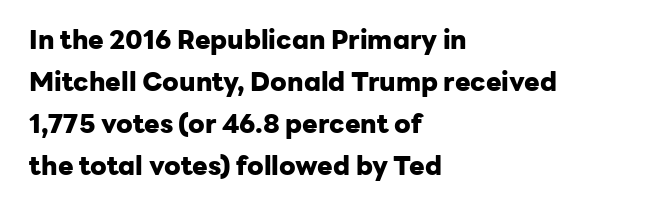
{"italic": "no", "bold": "yes", "underline": "no", "align": "left", "line_spacing": "normal", "line_spacing_ratio": 1.62, "letter_spacing": "normal", "letter_spacing_em": 0.0, "glyph_px": 26}
